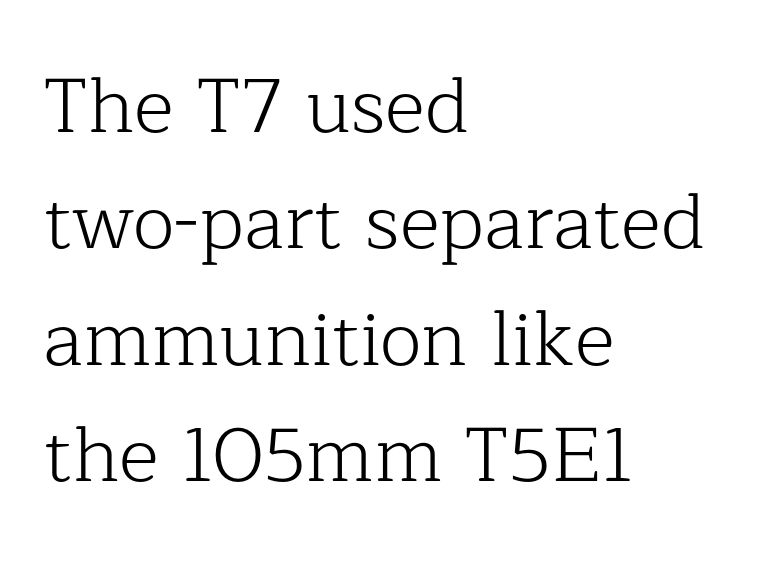
Q: Is the text bold? A: No.
Q: Is the text italic (slanted)? A: No, it is upright.
Q: Is the typeface a serif or a sans-serif typeface? A: Serif.
Q: Is the text underlined? A: No.
Q: How is the paragraph aligned? A: Left-aligned.
Q: Is the spacing between letters normal or unusually wide? A: Normal.
Q: Is the spacing between lines tight, normal or loose? A: Normal.
Q: Width (condensed, normal, or wide)? A: Normal.
Q: Stroke contrast? A: Low.
Q: x-height? A: Medium.
Q: Monospaced? A: No.
